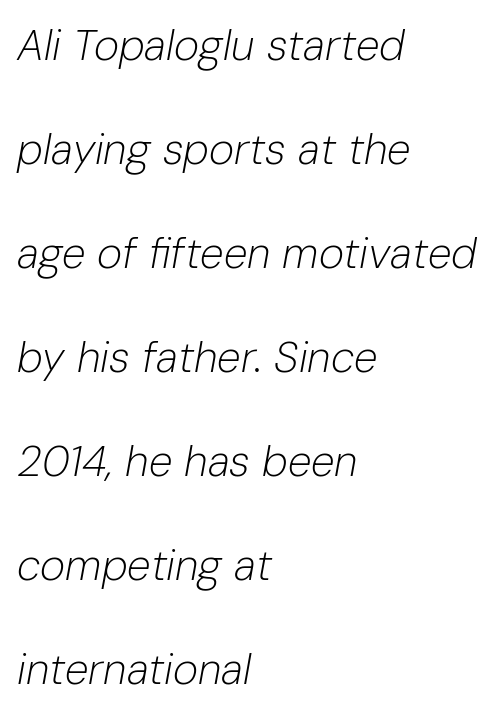
This is not heavy type; no bold has been used. Notice how the stems are inclined rather than vertical — that's the hallmark of italics. Does the leading feel generous? Absolutely, it's lavish. The text block is weighted toward the left margin, trailing off unevenly rightward. The passage shown is typed in a proportional face where columns would drift. Between one letter and the next there's only the usual sliver of space.
